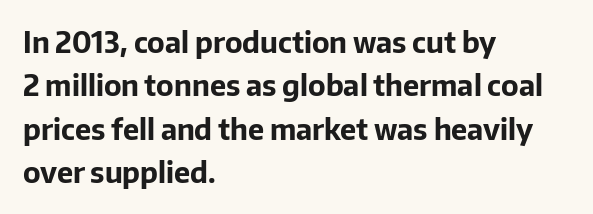
{"serif": "no", "italic": "no", "bold": "yes", "weight": "bold", "width": "normal", "stroke_contrast": "low", "x_height": "medium", "monospaced": "no", "underline": "no", "align": "left", "line_spacing": "normal", "line_spacing_ratio": 1.5, "letter_spacing": "normal", "letter_spacing_em": 0.0, "glyph_px": 29}
